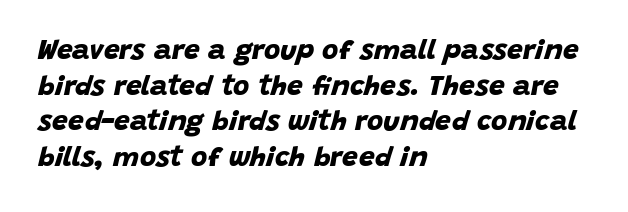
You'd pick this weight for a headline — it's a proper bold. Typeset ragged right — the left edge is the straight one. Rows of type keep a routine distance in the vertical direction. Here the designer chose a conventional face with non-uniform glyph widths.
